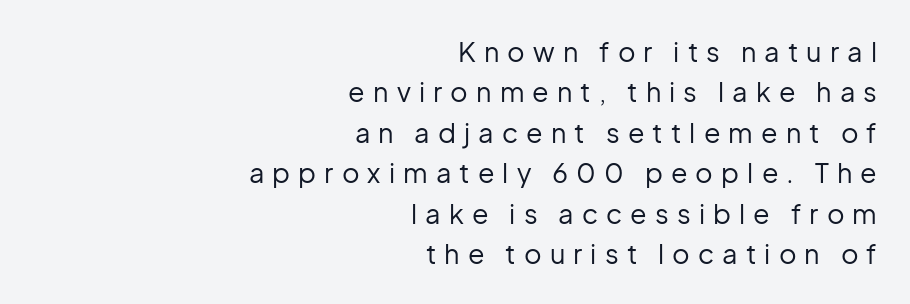
The image shows 27 px text type, upright; set right-aligned, normal line spacing (1.5x), unusually wide letter spacing (+0.3 em), not underlined.
